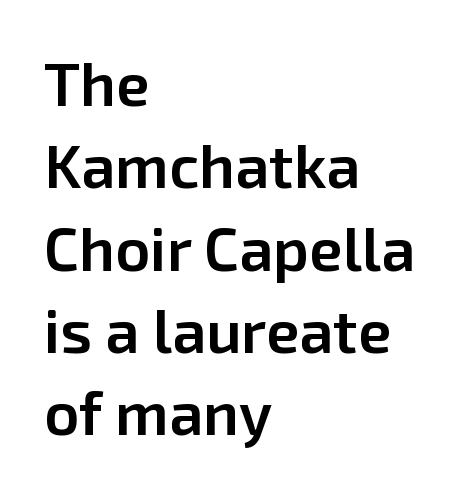
The image shows 61 px semibold sans-serif type, upright; set left-aligned, normal line spacing (1.35x), normal letter spacing, not underlined; low stroke contrast and a medium x-height.
